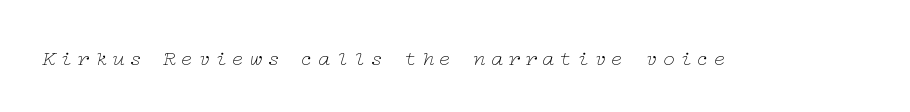
The rendering inserts visible extra space after every character. Decoration check: the copy has no underline. Heft: none added — not bold. The glyphs look as if they've been sheared to an angle.
